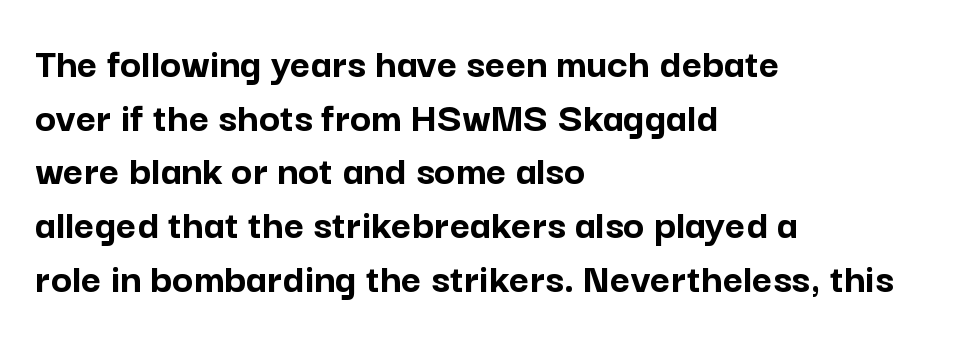
{"serif": "no", "italic": "no", "bold": "yes", "weight": "semibold", "width": "normal", "stroke_contrast": "low", "x_height": "medium", "monospaced": "no", "underline": "no", "align": "left", "line_spacing_ratio": 1.22, "letter_spacing": "normal", "letter_spacing_em": 0.0, "glyph_px": 44}
